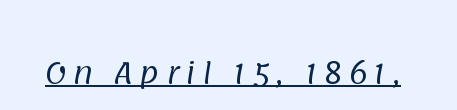
{"serif": "no", "bold": "no", "weight": "regular", "width": "normal", "stroke_contrast": "low", "x_height": "large", "monospaced": "no", "underline": "yes", "letter_spacing": "wide", "letter_spacing_em": 0.21, "glyph_px": 28}
